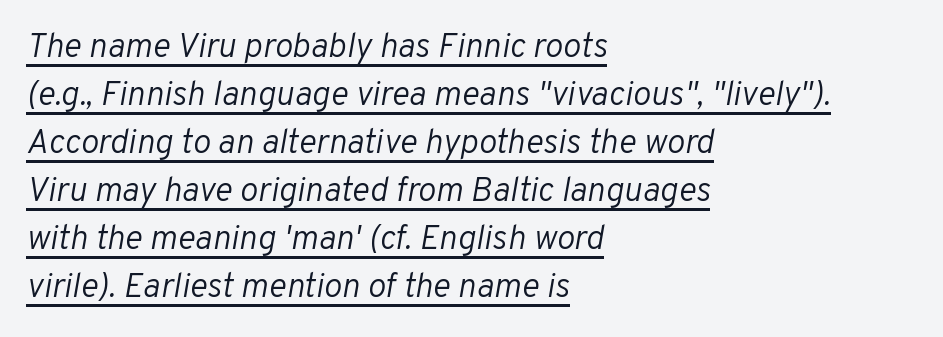
Vertically, the passage feels balanced, rows spaced as you'd expect. Style check: oblique. Each stroke keeps to a modest, everyday thickness or less. Check the space under the baseline: a stroke is drawn there. Here the designer chose a conventional face with non-uniform glyph widths.
